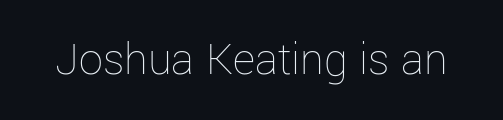
Q: Is the text bold? A: No.
Q: Is the text italic (slanted)? A: No, it is upright.
Q: Is the text underlined? A: No.
Q: Is the spacing between letters normal or unusually wide? A: Normal.
Q: Width (condensed, normal, or wide)? A: Normal.
Q: Stroke contrast? A: Low.
Q: x-height? A: Medium.
Q: Monospaced? A: No.
